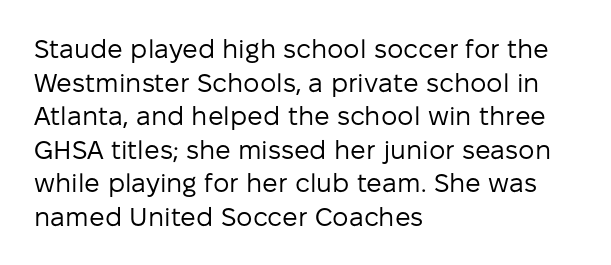
Interline gaps are of average width in this sample. In terms of posture, this sample is upright. Teacher's note: observe the even left margin — that is flush-left alignment. The cut favours lightness, reaching ordinary text weight at its darkest.
